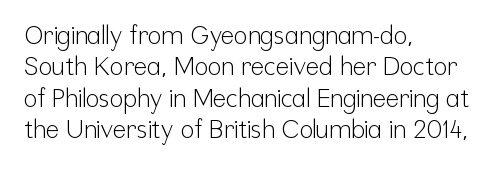
The image shows 25 px text type, upright; set left-aligned, normal line spacing (1.26x), normal letter spacing, not underlined.
